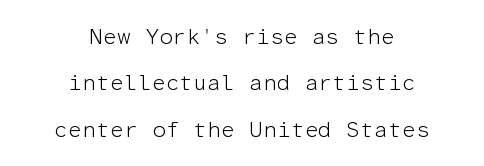
The leading is generous, giving the passage an open texture. Is this a heavy cut? Hardly; it is regular or lighter. In terms of letterspacing, this is plain default setting. Posture: straight, roman, zero tilt. No word sits above an underline.
